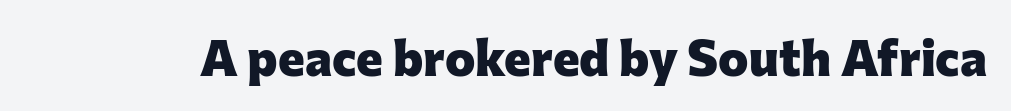
Q: Is the text bold? A: Yes.
Q: Is the text italic (slanted)? A: No, it is upright.
Q: Is the typeface a serif or a sans-serif typeface? A: Sans-serif.
Q: Is the text underlined? A: No.
Q: Is the spacing between letters normal or unusually wide? A: Normal.
Q: Width (condensed, normal, or wide)? A: Normal.
Q: Stroke contrast? A: Low.
Q: x-height? A: Medium.
Q: Monospaced? A: No.
